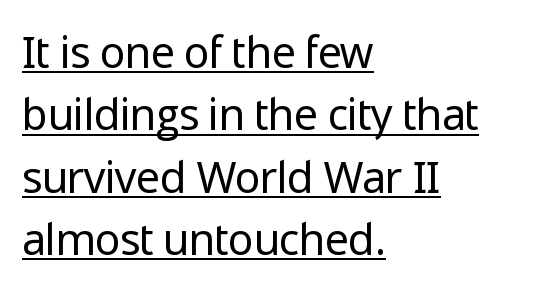
In CSS terms this would be text-align: left. Vertical stems look standard width or narrower in stroke. What kind of face is this? One without serifs — a sans. In terms of letterspacing, this is plain default setting.
